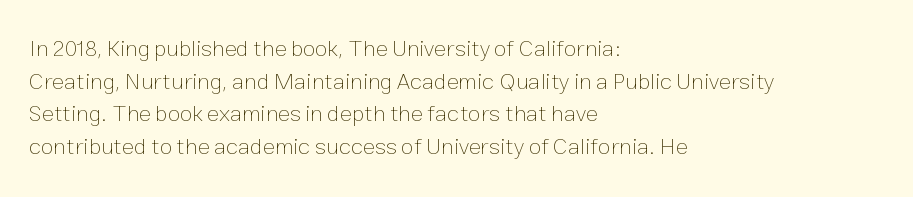
The image shows 23 px text type, upright; set left-aligned, normal line spacing (1.42x), normal letter spacing, not underlined.
